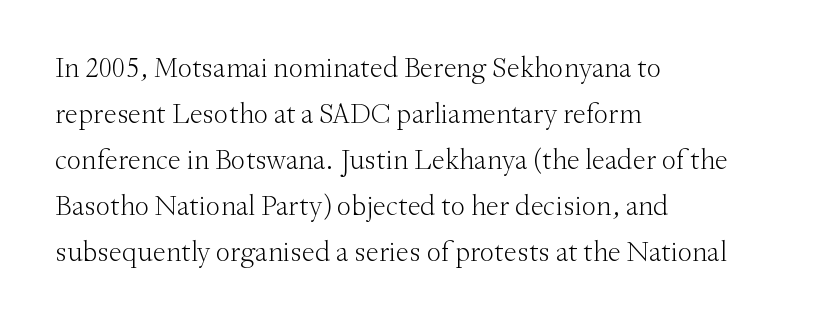
Q: Is the text bold? A: No.
Q: Is the text italic (slanted)? A: No, it is upright.
Q: Is the typeface a serif or a sans-serif typeface? A: Serif.
Q: Is the text underlined? A: No.
Q: How is the paragraph aligned? A: Left-aligned.
Q: Is the spacing between letters normal or unusually wide? A: Normal.
Q: Is the spacing between lines tight, normal or loose? A: Normal.
Q: Width (condensed, normal, or wide)? A: Normal.
Q: Stroke contrast? A: Medium.
Q: x-height? A: Small.
Q: Monospaced? A: No.
